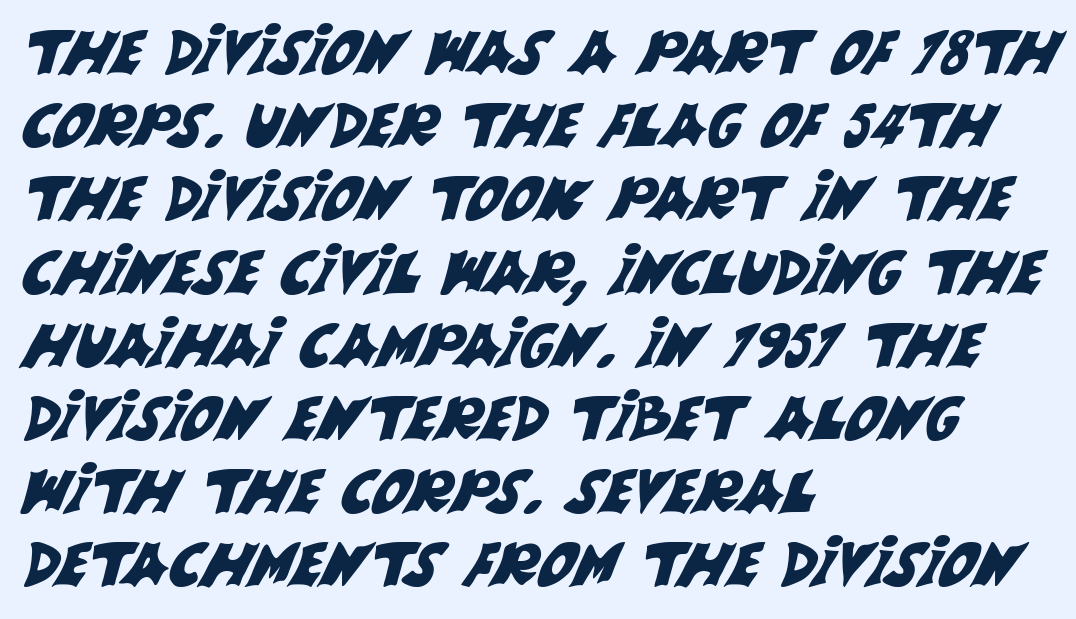
The rendering shows plain stroke endings on the letterforms — a sans-serif design. Here the designer chose a conventional face with non-uniform glyph widths. These lines are set flush left with a ragged right edge. Plain, unruled lines of type. Between one letter and the next there's only the usual sliver of space.
